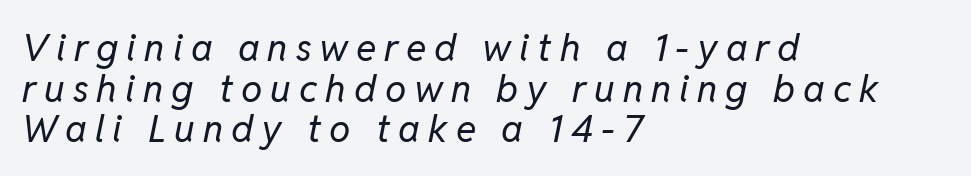
{"italic": "yes", "lean": "right", "slant_degrees": 11, "bold": "no", "weight": "regular", "width": "normal", "stroke_contrast": "low", "x_height": "medium", "monospaced": "no", "underline": "no", "align": "left", "line_spacing": "tight", "line_spacing_ratio": 1.07, "letter_spacing": "wide", "letter_spacing_em": 0.21, "glyph_px": 38}
